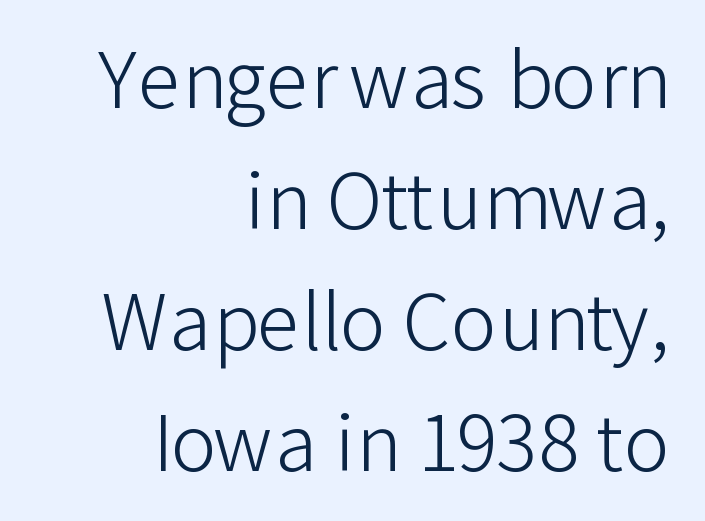
Serifs: no, the terminals of the letterforms are clean. Note the varied advance widths — an 'i' is clearly narrower than an 'm'. The axis of the letterforms is exactly vertical. The zone under the glyphs is completely vacant. Tracking value appears to be zero — textbook default spacing.
